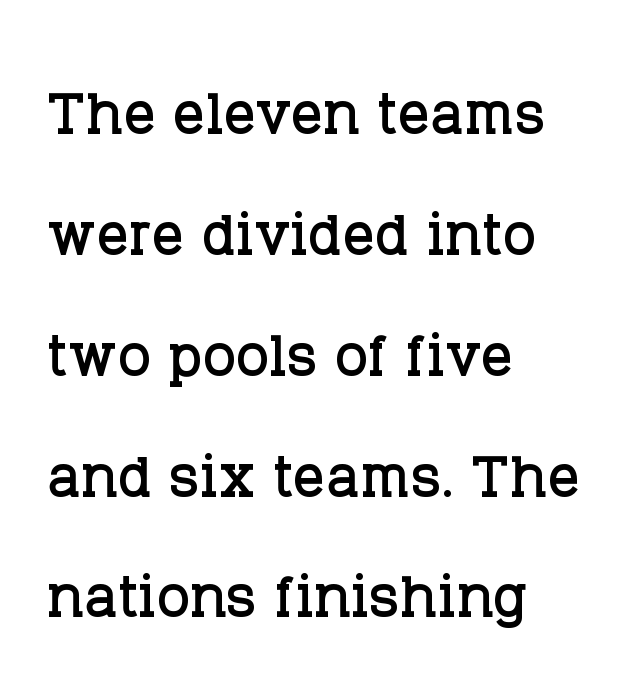
Unlike a clean sans, this face finishes its strokes with serifs. Baseline-to-baseline distance is the conventional proportion of letter height. Visually the block forms a straight wall on the left and a jagged coastline on the right. Short note: letters normally spaced. Ascenders rise straight up at ninety degrees. Here the designer chose a conventional face with non-uniform glyph widths.
